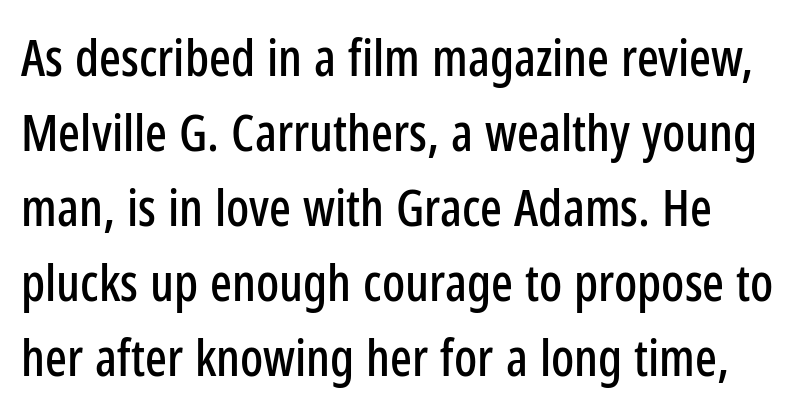
{"serif": "no", "italic": "no", "width": "condensed", "stroke_contrast": "low", "x_height": "medium", "monospaced": "no", "underline": "no", "line_spacing": "normal", "line_spacing_ratio": 1.47, "letter_spacing": "normal", "letter_spacing_em": 0.0, "glyph_px": 51}
